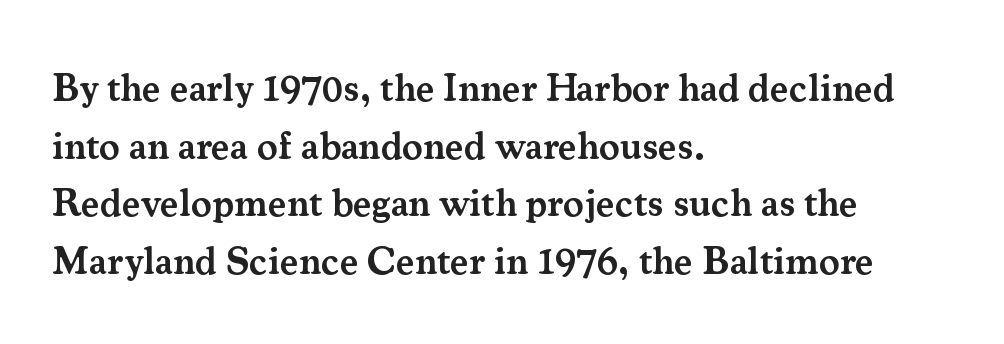
The image shows 39 px semibold serif type, upright; set left-aligned, normal line spacing (1.48x), normal letter spacing, not underlined; medium stroke contrast and a small x-height.
